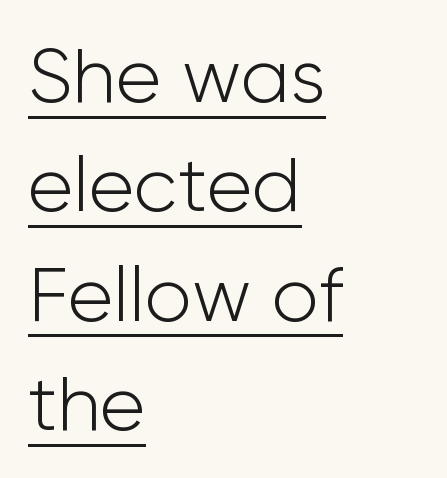
The image shows 77 px light sans-serif type, upright; set left-aligned, normal line spacing (1.42x), normal letter spacing, underlined; low stroke contrast and a medium x-height.
